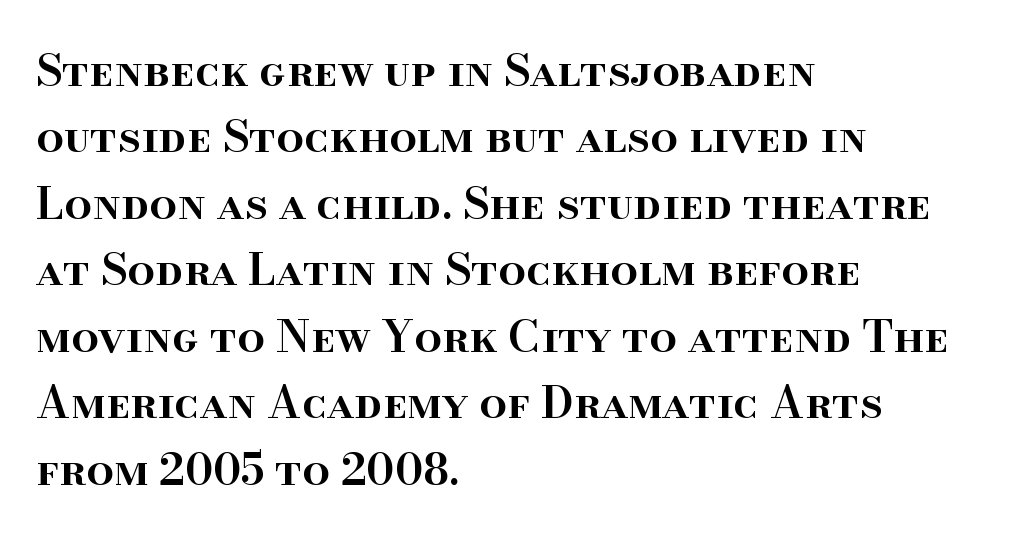
Q: Is the text bold? A: Semi-bold.
Q: Is the text italic (slanted)? A: No, it is upright.
Q: Is the typeface a serif or a sans-serif typeface? A: Serif.
Q: Is the text underlined? A: No.
Q: How is the paragraph aligned? A: Left-aligned.
Q: Is the spacing between letters normal or unusually wide? A: Normal.
Q: Is the spacing between lines tight, normal or loose? A: Normal.
Q: Width (condensed, normal, or wide)? A: Normal.
Q: Stroke contrast? A: High.
Q: x-height? A: Small.
Q: Monospaced? A: No.
